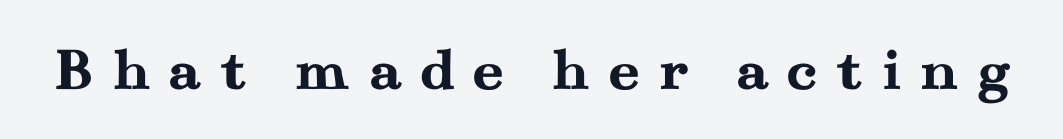
Q: Is the text bold? A: Yes.
Q: Is the text italic (slanted)? A: No, it is upright.
Q: Is the typeface a serif or a sans-serif typeface? A: Serif.
Q: Is the text underlined? A: No.
Q: Is the spacing between letters normal or unusually wide? A: Unusually wide.
Q: Width (condensed, normal, or wide)? A: Wide.
Q: Stroke contrast? A: Medium.
Q: x-height? A: Small.
Q: Monospaced? A: No.
